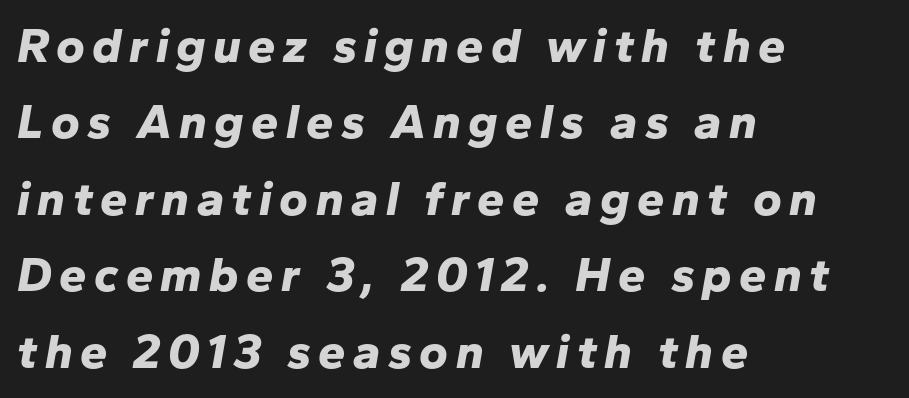
{"italic": "yes", "lean": "right", "slant_degrees": 10, "bold": "yes", "weight": "bold", "width": "normal", "stroke_contrast": "low", "x_height": "medium", "monospaced": "no", "underline": "no", "align": "left", "line_spacing": "normal", "line_spacing_ratio": 1.56, "glyph_px": 49}
